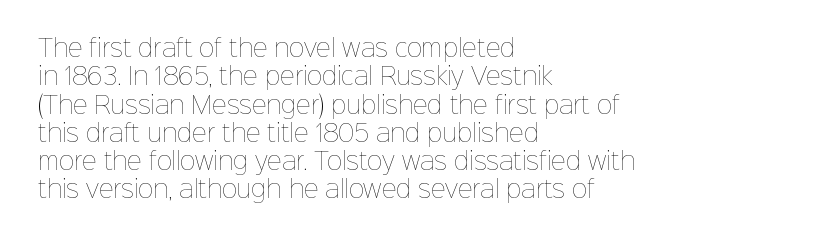
Nobody touched the tracking dial on this one. Visually the block forms a straight wall on the left and a jagged coastline on the right. Posture: upright roman. Beneath every word, the page is bare.
